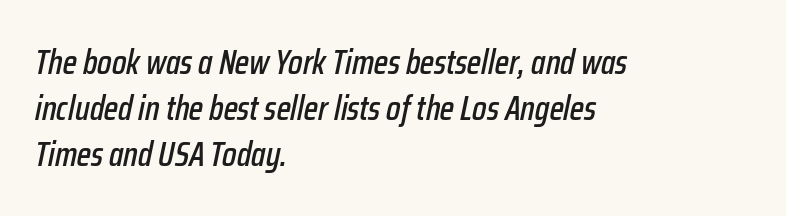
The image shows 34 px condensed type, italic (leaning right); set left-aligned, normal line spacing (1.35x), normal letter spacing, not underlined; low stroke contrast and a medium x-height.
